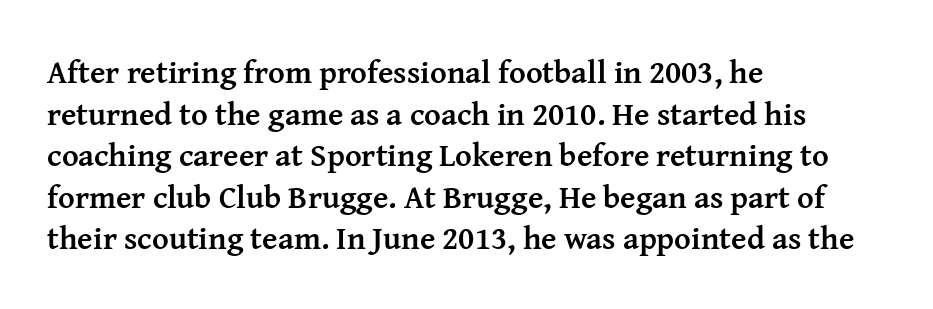
{"serif": "yes", "italic": "no", "bold": "yes", "weight": "semibold", "width": "normal", "stroke_contrast": "medium", "x_height": "medium", "monospaced": "no", "underline": "no", "align": "left", "line_spacing": "normal", "line_spacing_ratio": 1.3, "letter_spacing": "normal", "letter_spacing_em": 0.0, "glyph_px": 32}
